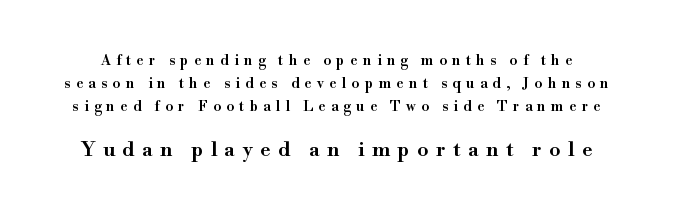
The image shows 20 px text type, upright; set normal line spacing (1.64x), unusually wide letter spacing (+0.38 em), not underlined; the second (bottom) block is 1.43x larger.
